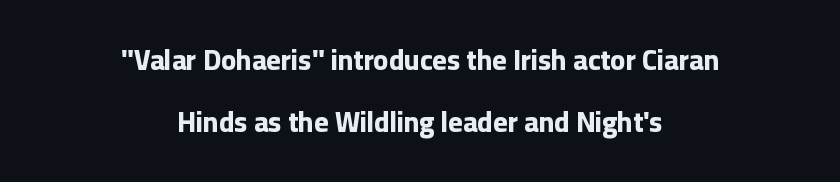
The image shows 28 px bold sans-serif type, upright; set centered, loose line spacing (2.22x), normal letter spacing, not underlined; low stroke contrast and a medium x-height.
